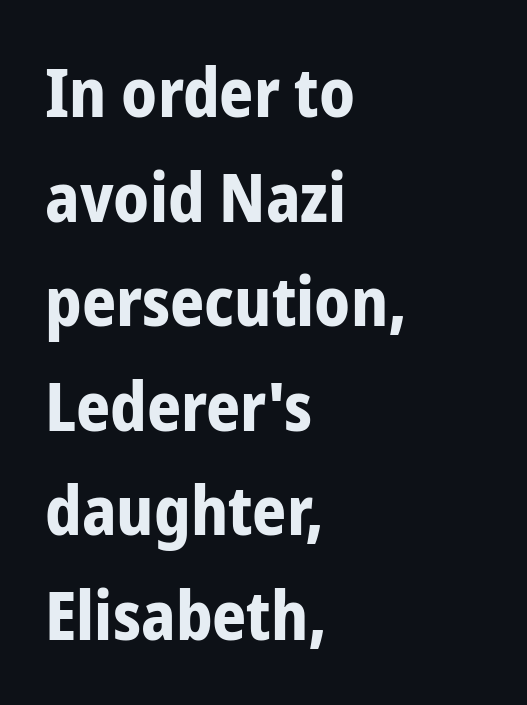
Q: Is the text bold? A: Yes.
Q: Is the text italic (slanted)? A: No, it is upright.
Q: Is the typeface a serif or a sans-serif typeface? A: Sans-serif.
Q: Is the text underlined? A: No.
Q: How is the paragraph aligned? A: Left-aligned.
Q: Is the spacing between letters normal or unusually wide? A: Normal.
Q: Is the spacing between lines tight, normal or loose? A: Normal.
Q: Width (condensed, normal, or wide)? A: Condensed.
Q: Stroke contrast? A: Low.
Q: x-height? A: Medium.
Q: Monospaced? A: No.
